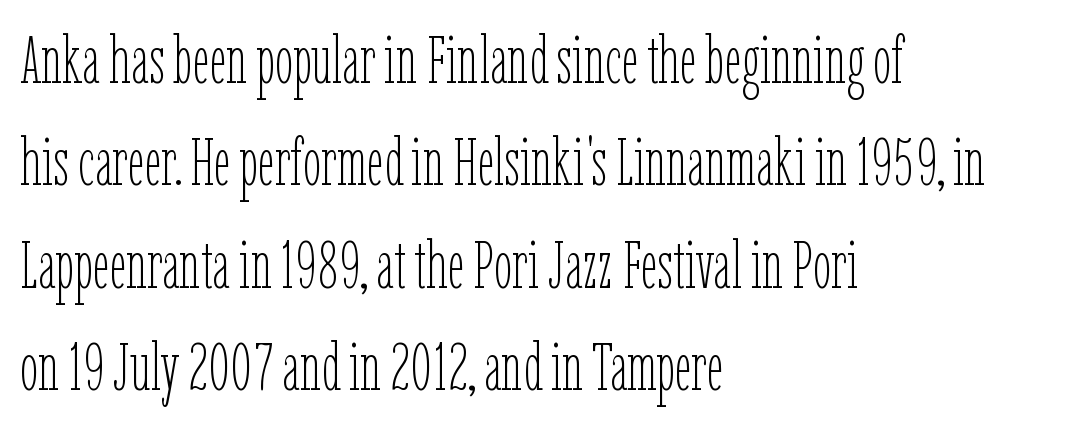
The image shows 66 px thin, condensed type, upright; set left-aligned, normal line spacing (1.55x), normal letter spacing, not underlined; low stroke contrast and a medium x-height.
